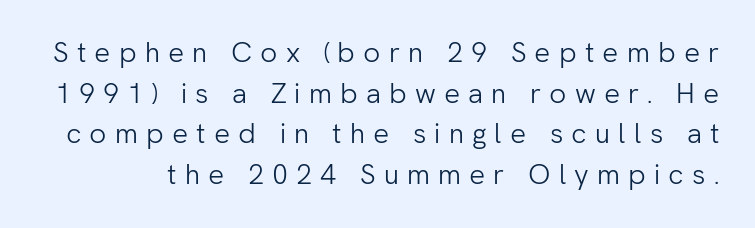
Q: Is the text bold? A: No.
Q: Is the text italic (slanted)? A: No, it is upright.
Q: Is the typeface a serif or a sans-serif typeface? A: Sans-serif.
Q: Is the text underlined? A: No.
Q: Is the spacing between letters normal or unusually wide? A: Unusually wide.
Q: Is the spacing between lines tight, normal or loose? A: Normal.
Q: Width (condensed, normal, or wide)? A: Normal.
Q: Stroke contrast? A: Low.
Q: x-height? A: Medium.
Q: Monospaced? A: No.
